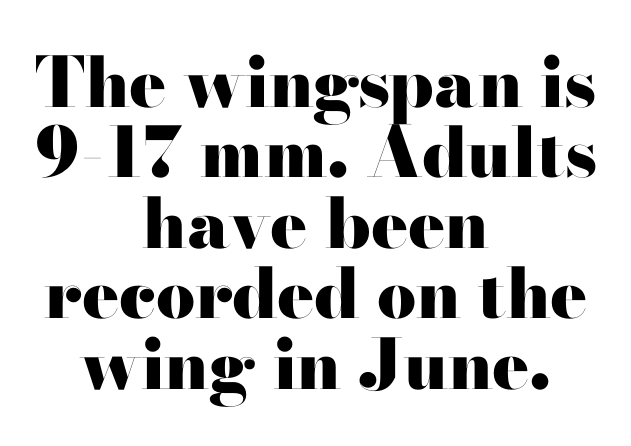
Whoever set this chose condensed vertical rhythm over breathing room. The letters stand straight up with perfectly vertical stems. Look at the tracking — it's just the regular setting, nothing added. Compared with a flush-left layout, this one balances lines on the center instead. This sample has the flowing, uneven cadence of proportional lettering. The specimen omits any rule beneath the text block's lines.
